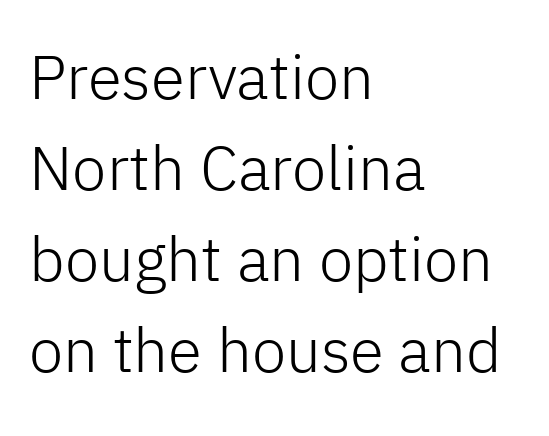
Q: Is the text bold? A: No.
Q: Is the text italic (slanted)? A: No, it is upright.
Q: Is the typeface a serif or a sans-serif typeface? A: Sans-serif.
Q: Is the text underlined? A: No.
Q: How is the paragraph aligned? A: Left-aligned.
Q: Is the spacing between letters normal or unusually wide? A: Normal.
Q: Is the spacing between lines tight, normal or loose? A: Normal.
Q: Width (condensed, normal, or wide)? A: Normal.
Q: Stroke contrast? A: Low.
Q: x-height? A: Medium.
Q: Monospaced? A: No.
